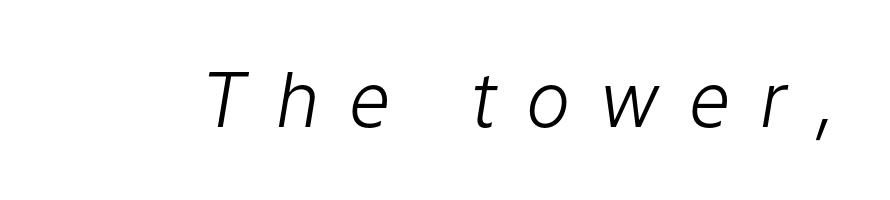
Q: Is the text bold? A: No.
Q: Is the text italic (slanted)? A: Yes, it leans right by about 9 degrees.
Q: Is the text underlined? A: No.
Q: Is the spacing between letters normal or unusually wide? A: Unusually wide.
Q: Width (condensed, normal, or wide)? A: Normal.
Q: Stroke contrast? A: Low.
Q: x-height? A: Medium.
Q: Monospaced? A: No.
